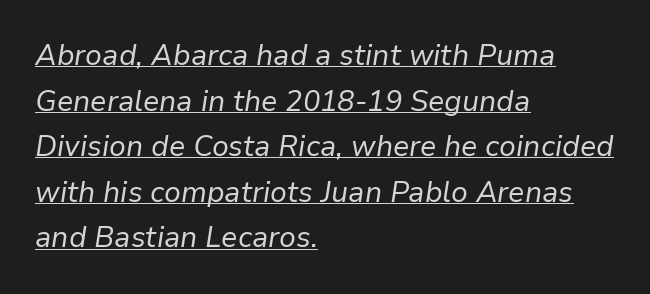
{"italic": "yes", "lean": "right", "slant_degrees": 9, "bold": "no", "weight": "regular", "width": "normal", "stroke_contrast": "low", "x_height": "medium", "monospaced": "no", "underline": "yes", "align": "left", "line_spacing": "normal", "line_spacing_ratio": 1.57, "letter_spacing": "normal", "letter_spacing_em": 0.0, "glyph_px": 29}
